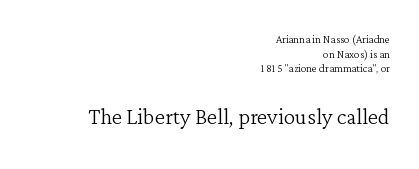
{"serif": "yes", "italic": "no", "bold": "no", "weight": "light", "width": "normal", "stroke_contrast": "low", "x_height": "medium", "monospaced": "no", "underline": "no", "align": "right", "line_spacing": "tight", "line_spacing_ratio": 1.05, "letter_spacing": "normal", "letter_spacing_em": 0.0, "larger_block": "second", "size_ratio": 2.07, "glyph_px": 29}
